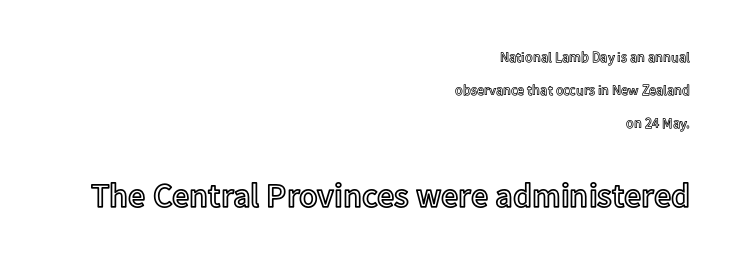
The image shows 34 px text type, upright; set right-aligned, loose line spacing (2.34x), normal letter spacing, not underlined; the second (bottom) block is 2.43x larger; a medium x-height.
